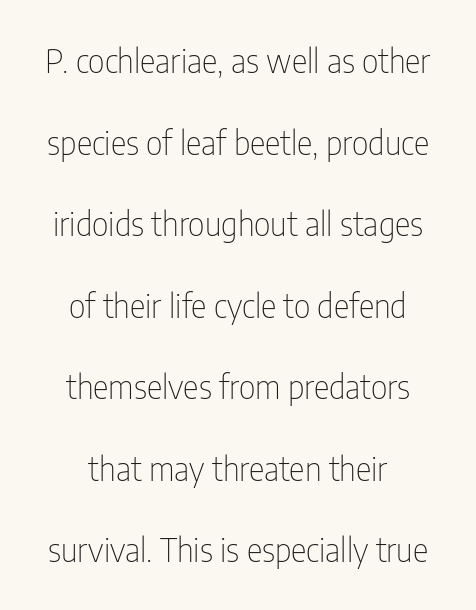
{"serif": "no", "italic": "no", "bold": "no", "weight": "thin", "width": "condensed", "stroke_contrast": "low", "x_height": "medium", "monospaced": "no", "underline": "no", "align": "center", "line_spacing": "loose", "line_spacing_ratio": 2.47, "letter_spacing": "normal", "letter_spacing_em": 0.0, "glyph_px": 33}
